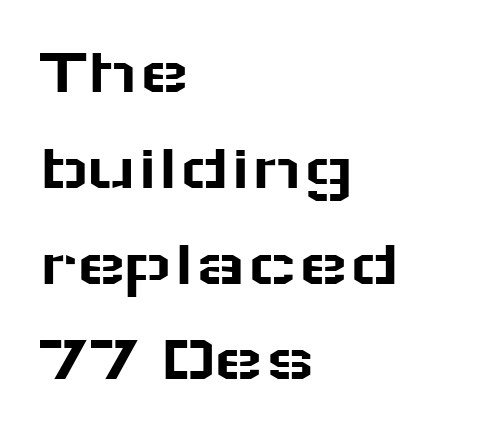
Q: Is the text italic (slanted)? A: No, it is upright.
Q: Is the typeface a serif or a sans-serif typeface? A: Sans-serif.
Q: Is the text underlined? A: No.
Q: How is the paragraph aligned? A: Left-aligned.
Q: Is the spacing between letters normal or unusually wide? A: Normal.
Q: Is the spacing between lines tight, normal or loose? A: Normal.
Q: Width (condensed, normal, or wide)? A: Wide.
Q: Stroke contrast? A: Low.
Q: x-height? A: Medium.
Q: Monospaced? A: No.
